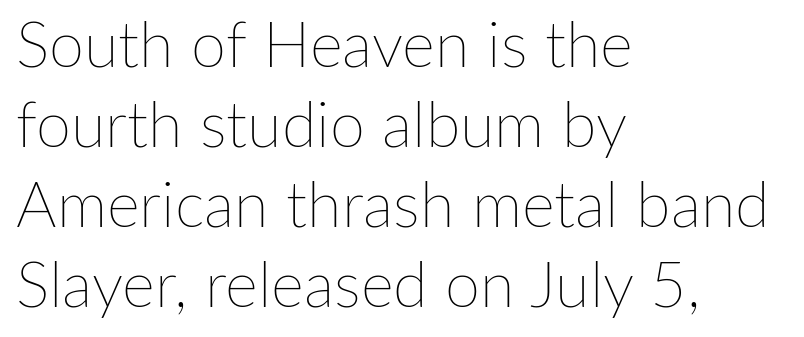
Q: Is the text bold? A: No.
Q: Is the text italic (slanted)? A: No, it is upright.
Q: Is the text underlined? A: No.
Q: How is the paragraph aligned? A: Left-aligned.
Q: Is the spacing between letters normal or unusually wide? A: Normal.
Q: Is the spacing between lines tight, normal or loose? A: Normal.
Q: Width (condensed, normal, or wide)? A: Normal.
Q: Stroke contrast? A: Low.
Q: x-height? A: Medium.
Q: Monospaced? A: No.
